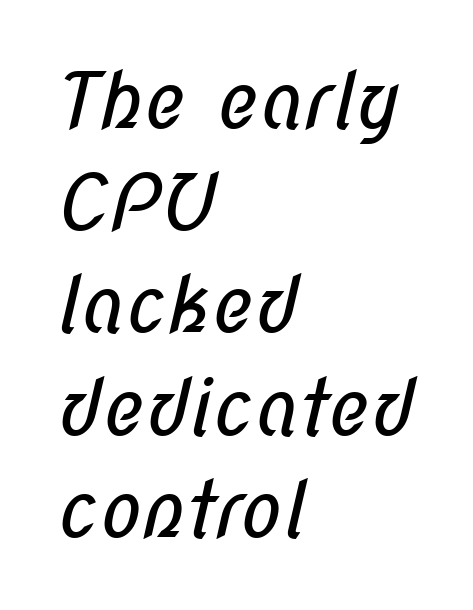
Q: Is the text bold? A: No.
Q: Is the typeface a serif or a sans-serif typeface? A: Sans-serif.
Q: Is the text underlined? A: No.
Q: How is the paragraph aligned? A: Left-aligned.
Q: Is the spacing between letters normal or unusually wide? A: Normal.
Q: Is the spacing between lines tight, normal or loose? A: Normal.
Q: Width (condensed, normal, or wide)? A: Condensed.
Q: Stroke contrast? A: Low.
Q: x-height? A: Medium.
Q: Monospaced? A: No.
